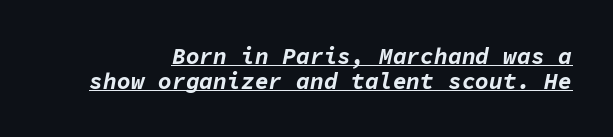
Does the lettering tilt? It does — this is italic. The specimen includes a rule beneath the text block's lines. Strong, thick strokes mark this as bold type. Between one letter and the next there's only the usual sliver of space. Tightly led — the rows are bunched.
